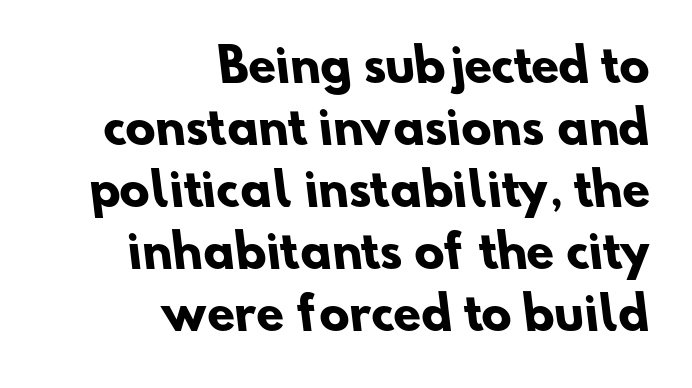
{"serif": "no", "bold": "yes", "weight": "heavy", "width": "normal", "stroke_contrast": "low", "x_height": "small", "monospaced": "no", "underline": "no", "align": "right", "line_spacing": "normal", "line_spacing_ratio": 1.38, "letter_spacing": "normal", "letter_spacing_em": 0.0, "glyph_px": 45}
